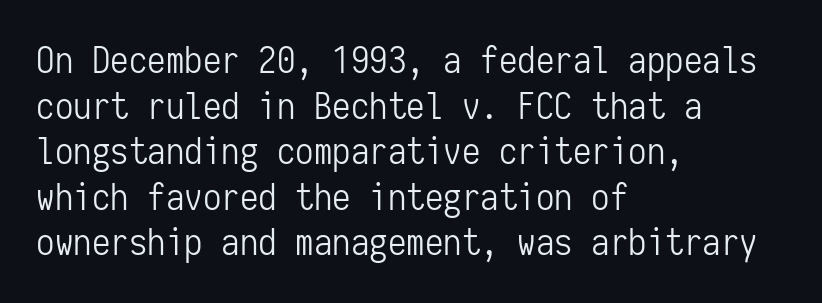
Q: Is the text bold? A: No.
Q: Is the text italic (slanted)? A: No, it is upright.
Q: Is the typeface a serif or a sans-serif typeface? A: Sans-serif.
Q: Is the text underlined? A: No.
Q: How is the paragraph aligned? A: Left-aligned.
Q: Is the spacing between letters normal or unusually wide? A: Normal.
Q: Width (condensed, normal, or wide)? A: Condensed.
Q: Stroke contrast? A: Low.
Q: x-height? A: Medium.
Q: Monospaced? A: Yes.
